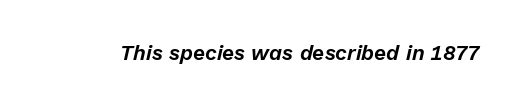
The image shows 21 px text type, italic (leaning right); set normal letter spacing, not underlined.
